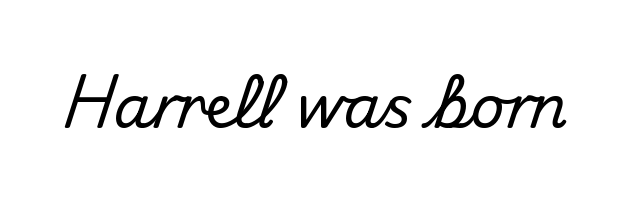
The image shows 59 px sans-serif type; set normal letter spacing, not underlined; medium stroke contrast and a small x-height.
